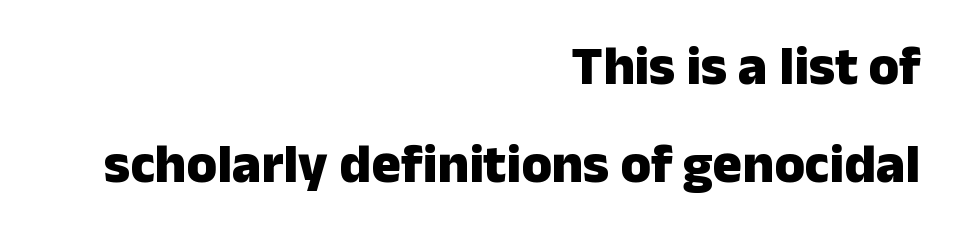
The image shows 55 px heavy sans-serif type, upright; set right-aligned, line spacing 1.79x, normal letter spacing, not underlined; low stroke contrast and a medium x-height.
